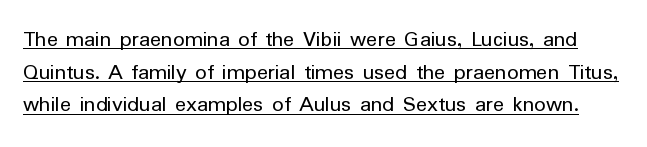
{"italic": "no", "bold": "no", "underline": "yes", "line_spacing": "normal", "line_spacing_ratio": 1.42, "letter_spacing": "normal", "letter_spacing_em": 0.0, "glyph_px": 23}
